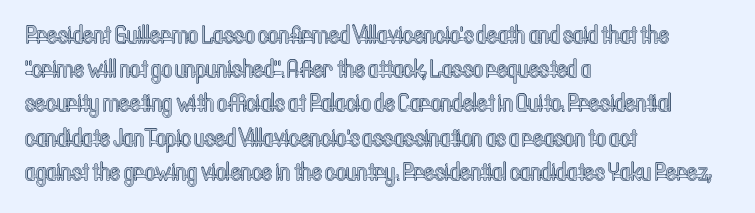
The image shows 25 px text type, upright; set left-aligned, normal line spacing (1.37x), normal letter spacing, not underlined.
